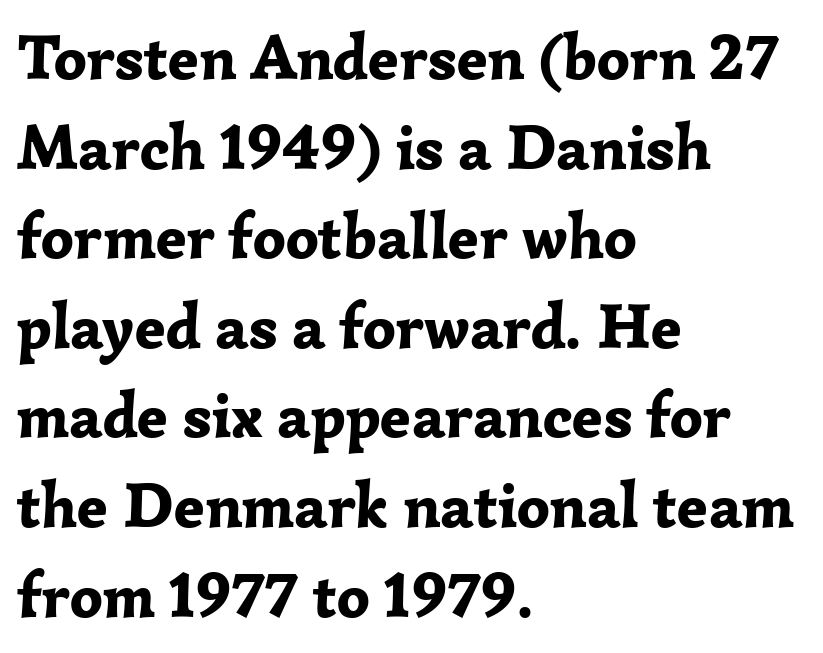
{"serif": "yes", "italic": "no", "bold": "yes", "weight": "bold", "width": "normal", "stroke_contrast": "low", "x_height": "medium", "monospaced": "no", "underline": "no", "align": "left", "line_spacing": "normal", "line_spacing_ratio": 1.4, "letter_spacing": "normal", "letter_spacing_em": 0.0, "glyph_px": 64}
